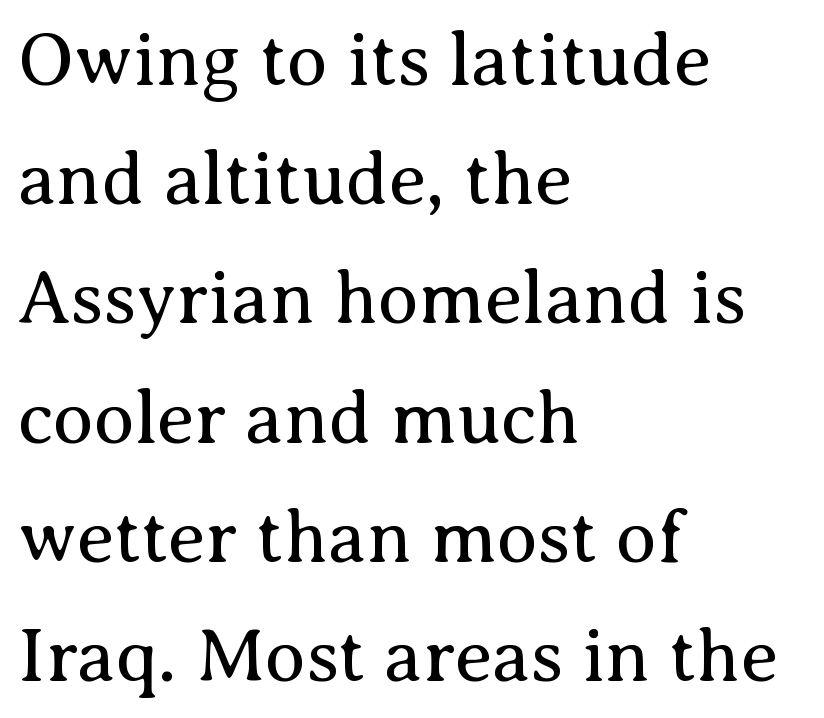
The image shows 75 px regular-weight serif type, upright; set left-aligned, normal line spacing (1.59x), normal letter spacing, not underlined; medium stroke contrast and a medium x-height.
